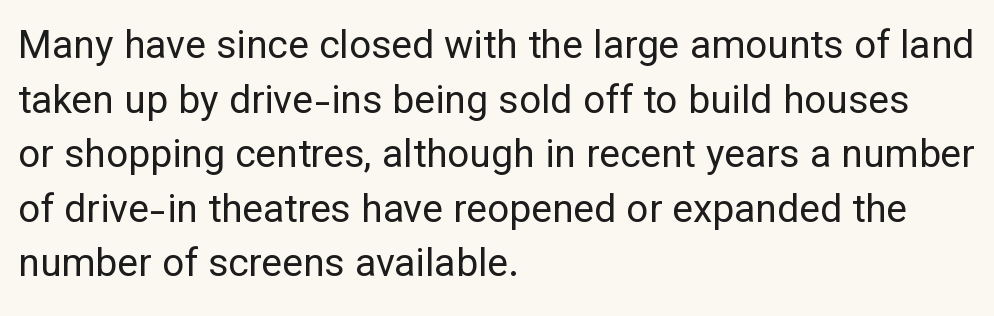
The image shows 39 px regular-weight sans-serif type, upright; set left-aligned, normal line spacing (1.4x), normal letter spacing, not underlined; low stroke contrast and a medium x-height.
